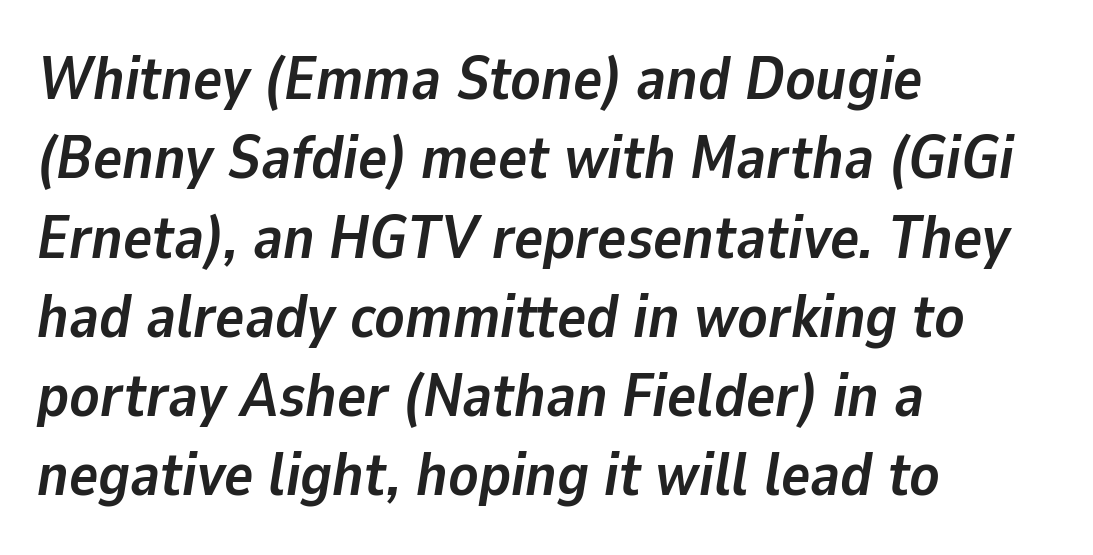
Lines of text with bare space underneath. If you drew a line through each stem, it would be angled. The rendering uses a bold face; every stroke is thick and dark. Is there much room between lines? A standard amount, neither cramped nor airy. Observe the ordinary spacing: letters are neighbours, not strangers.
